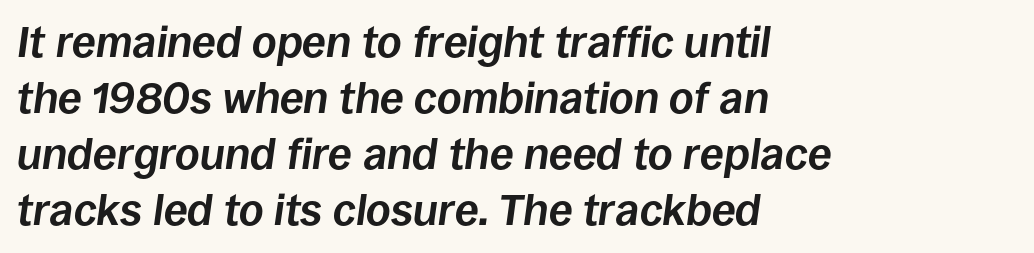
The image shows 43 px bold type, italic (leaning right); set left-aligned, normal line spacing (1.3x), normal letter spacing, not underlined; low stroke contrast and a large x-height.
